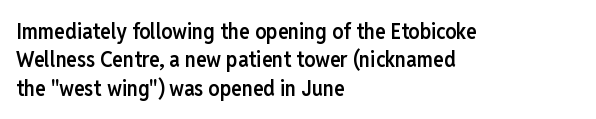
Tall strokes in this sample are plumb rather than angled. Caption: multi-line text, flush left, ragged right. Underline: absent. No extra tracking has been applied to these lines. The passage shown stacks its lines at a standard gap.
